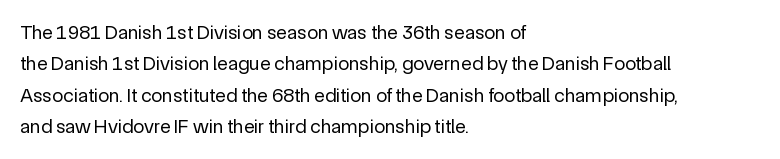
Q: Is the text bold? A: No.
Q: Is the text italic (slanted)? A: No, it is upright.
Q: Is the text underlined? A: No.
Q: How is the paragraph aligned? A: Left-aligned.
Q: Is the spacing between letters normal or unusually wide? A: Normal.
Q: Is the spacing between lines tight, normal or loose? A: Normal.
